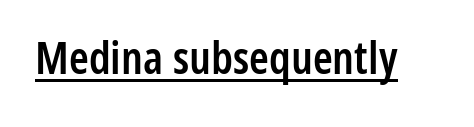
Q: Is the text bold? A: Semi-bold.
Q: Is the text italic (slanted)? A: No, it is upright.
Q: Is the typeface a serif or a sans-serif typeface? A: Sans-serif.
Q: Is the text underlined? A: Yes.
Q: Is the spacing between letters normal or unusually wide? A: Normal.
Q: Width (condensed, normal, or wide)? A: Condensed.
Q: Stroke contrast? A: Low.
Q: x-height? A: Medium.
Q: Monospaced? A: No.
